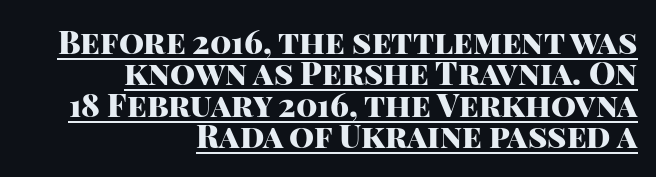
The image shows 32 px heavy sans-serif type, upright; set right-aligned, tight line spacing (0.98x), normal letter spacing, underlined; high stroke contrast and a large x-height.
